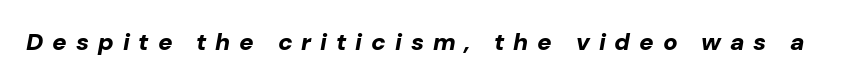
The image shows 24 px bold type, italic (leaning right); set unusually wide letter spacing (+0.37 em), not underlined.
